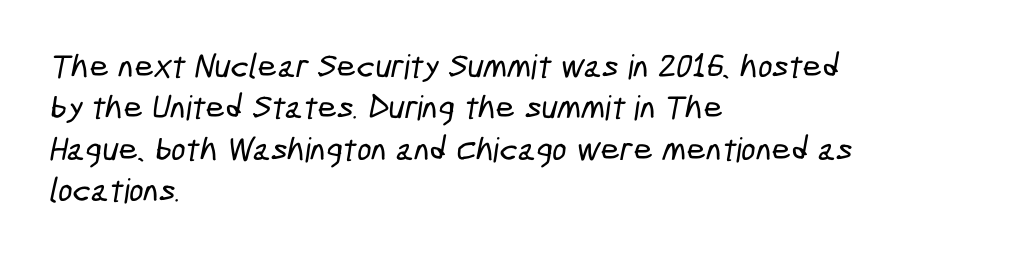
The image shows 34 px condensed sans-serif type; set left-aligned, line spacing 1.22x, normal letter spacing, not underlined; low stroke contrast and a medium x-height.
